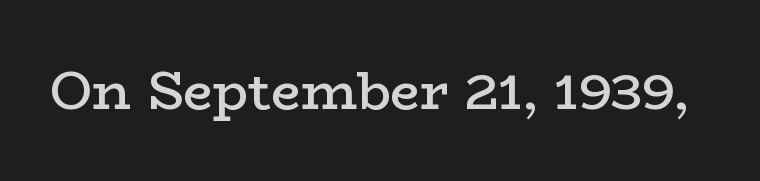
{"serif": "yes", "italic": "no", "bold": "semi", "weight": "semibold", "width": "wide", "stroke_contrast": "low", "x_height": "medium", "monospaced": "no", "underline": "no", "letter_spacing": "normal", "letter_spacing_em": 0.0, "glyph_px": 53}
